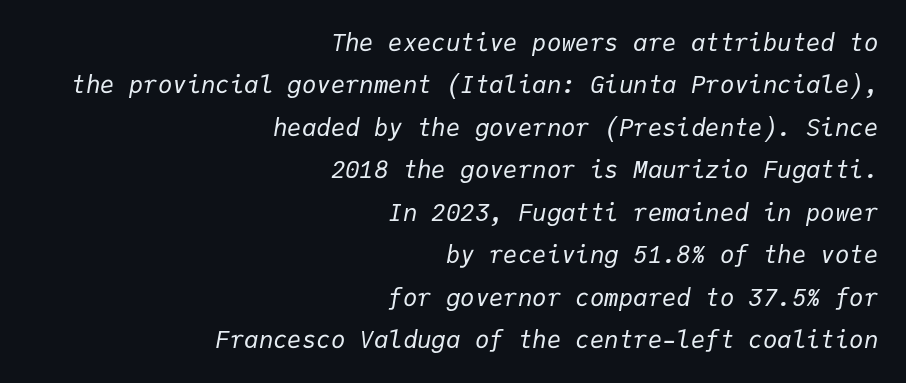
The strokes are not fattened; the text isn't bold. The horizontal fit of the characters is conventional and even. The setting favours the right margin, as signatures and pull-quotes sometimes do. These lines were composed using italics.
